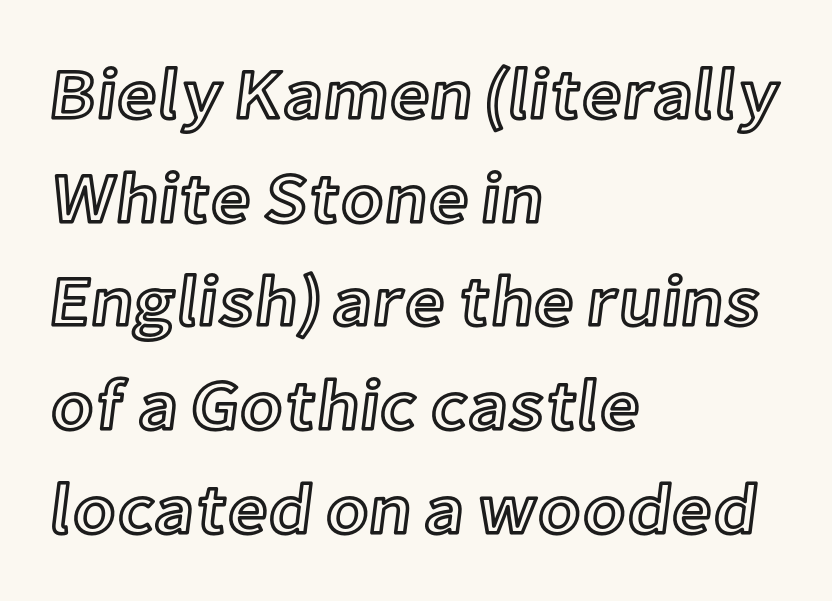
{"width": "normal", "x_height": "medium", "monospaced": "no", "underline": "no", "align": "left", "line_spacing": "normal", "line_spacing_ratio": 1.46, "letter_spacing": "normal", "letter_spacing_em": 0.0, "glyph_px": 71}
